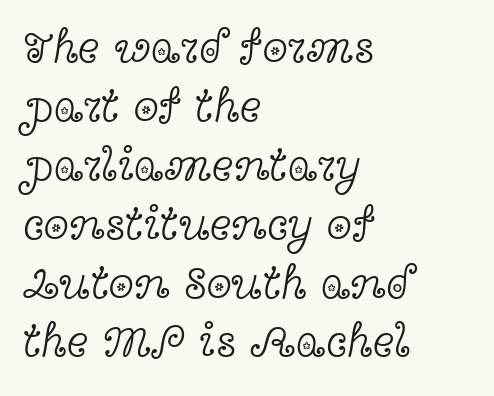
The horizontal fit of the characters is conventional and even. A roman cut, with each character standing at attention. Note the varied advance widths — an 'i' is clearly narrower than an 'm'. The setting favours the left margin, as ordinary paragraphs usually do. If you measured baseline to baseline, you'd find a middling distance. The strokes are not fattened; the text isn't bold.
